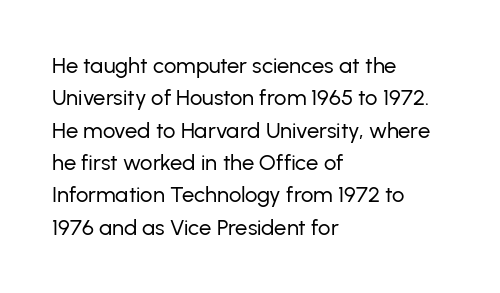
Does extra space separate the letters? No, they use regular spacing. Compared with a typical body face, this is equally light or lighter still. Casual observation: everything's shoved over to the left. This sample keeps an unexceptional amount of space between lines.
